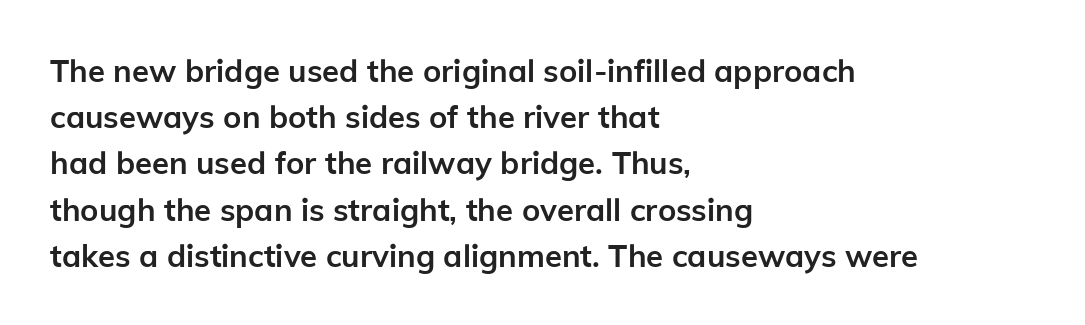
Q: Is the text bold? A: Yes.
Q: Is the text italic (slanted)? A: No, it is upright.
Q: Is the typeface a serif or a sans-serif typeface? A: Sans-serif.
Q: Is the text underlined? A: No.
Q: How is the paragraph aligned? A: Left-aligned.
Q: Is the spacing between letters normal or unusually wide? A: Normal.
Q: Is the spacing between lines tight, normal or loose? A: Normal.
Q: Width (condensed, normal, or wide)? A: Normal.
Q: Stroke contrast? A: Low.
Q: x-height? A: Medium.
Q: Monospaced? A: No.
